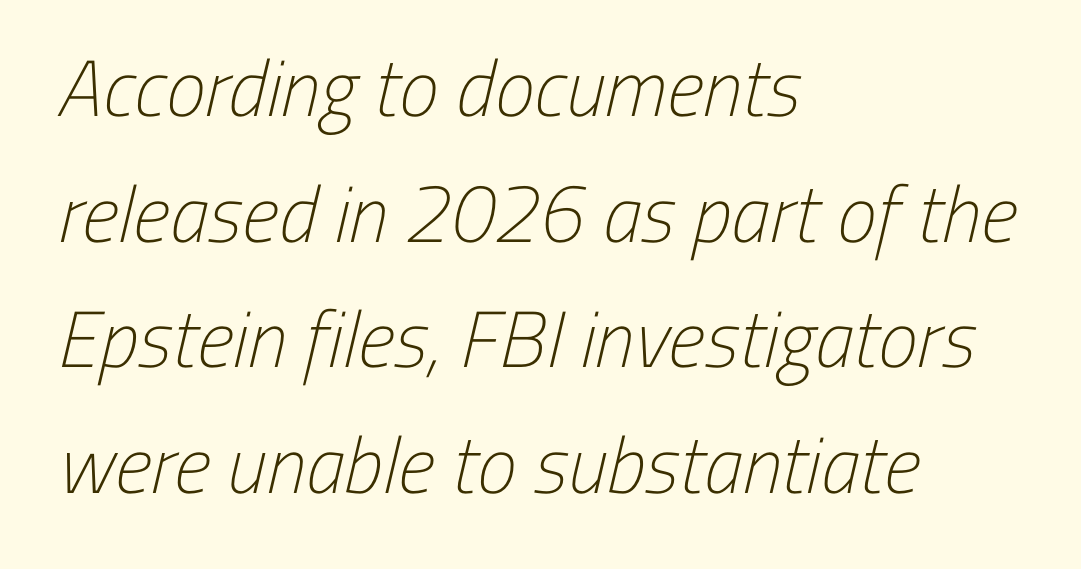
{"serif": "no", "bold": "no", "weight": "light", "width": "condensed", "stroke_contrast": "low", "x_height": "medium", "monospaced": "no", "underline": "no", "align": "left", "line_spacing": "normal", "line_spacing_ratio": 1.57, "letter_spacing": "normal", "letter_spacing_em": 0.0, "glyph_px": 80}
